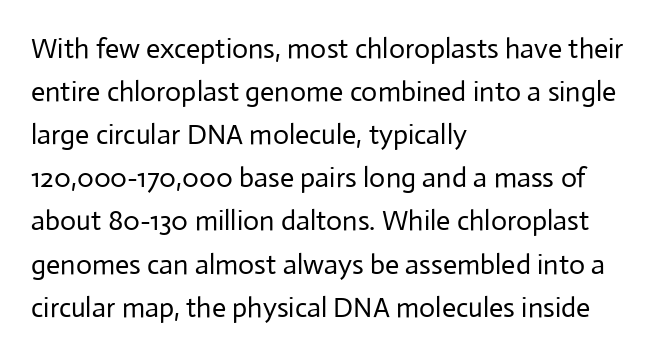
Q: Is the text bold? A: No.
Q: Is the text italic (slanted)? A: No, it is upright.
Q: Is the typeface a serif or a sans-serif typeface? A: Sans-serif.
Q: Is the text underlined? A: No.
Q: How is the paragraph aligned? A: Left-aligned.
Q: Is the spacing between letters normal or unusually wide? A: Normal.
Q: Is the spacing between lines tight, normal or loose? A: Normal.
Q: Width (condensed, normal, or wide)? A: Normal.
Q: Stroke contrast? A: Low.
Q: x-height? A: Medium.
Q: Monospaced? A: No.
